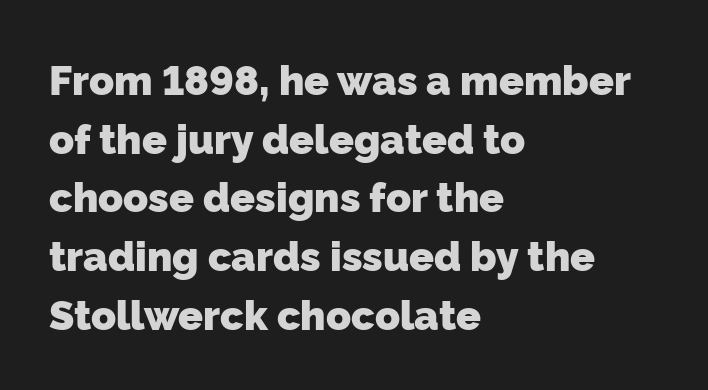
These lines carry a lot of weight — the face is fully bold. The line-height multiplier appears to be the usual default. A sans-serif font was chosen for this passage. Note the varied advance widths — an 'i' is clearly narrower than an 'm'. Type without underlining.
